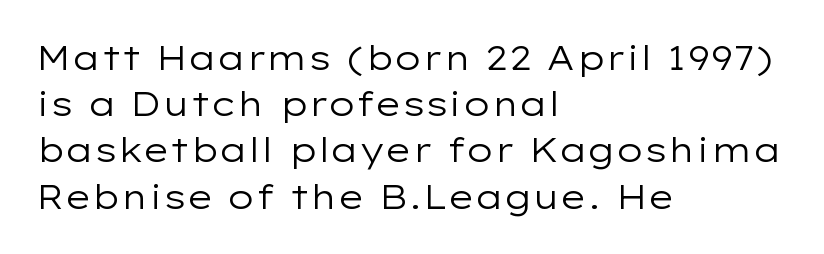
The image shows 34 px regular-weight, wide sans-serif type, upright; set left-aligned, normal line spacing (1.36x), normal letter spacing, not underlined; low stroke contrast and a medium x-height.
